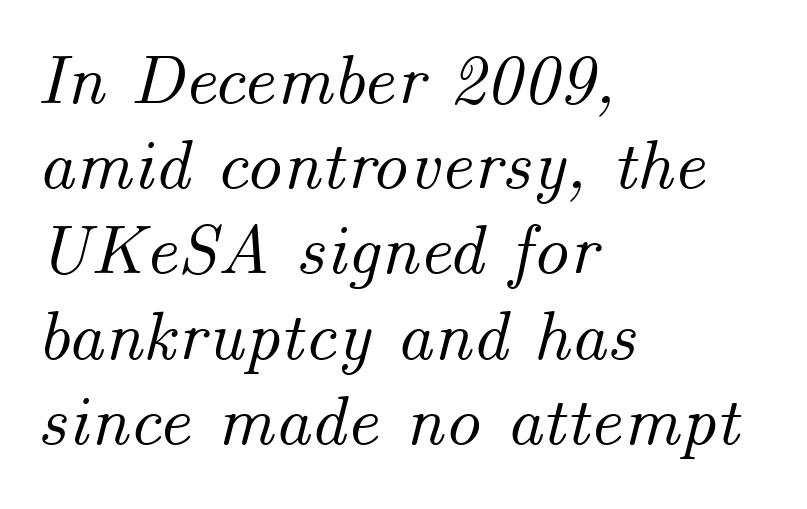
{"italic": "yes", "lean": "right", "slant_degrees": 14, "width": "normal", "stroke_contrast": "medium", "x_height": "small", "monospaced": "no", "underline": "no", "align": "left", "line_spacing_ratio": 1.2, "letter_spacing": "normal", "letter_spacing_em": 0.0, "glyph_px": 71}
